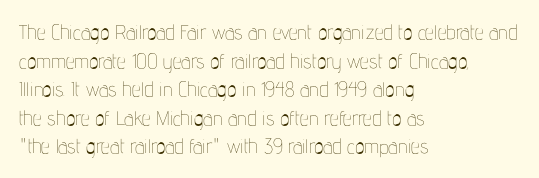
The image shows 20 px text type, upright; set left-aligned, normal line spacing (1.43x), normal letter spacing, not underlined.
